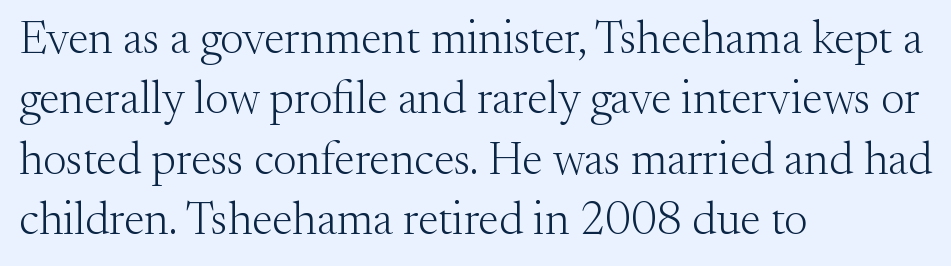
The passage shown is typeset with a serif family. Line spacing here is normal. Leftover space on each line is placed entirely after the last word. Between one letter and the next there's only the usual sliver of space. Looks like regular typesetting: each glyph gets only the width it needs.
